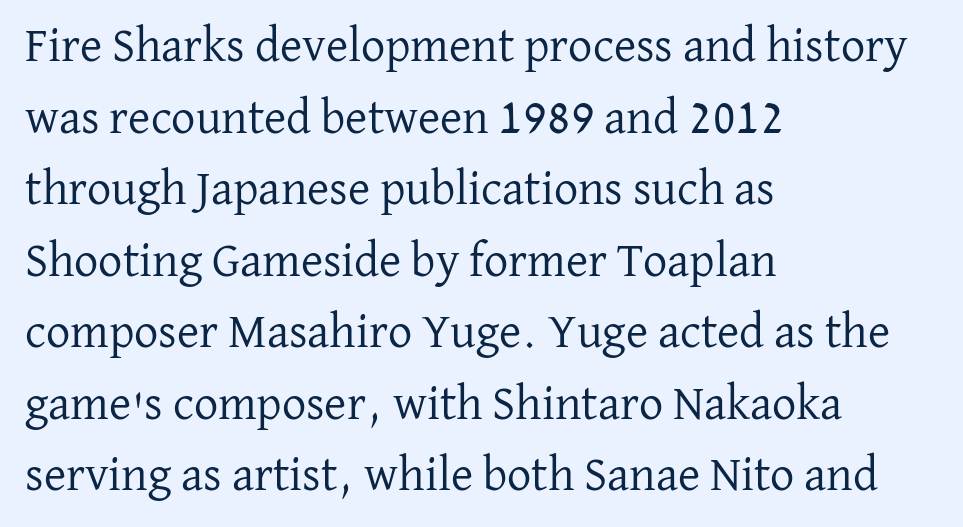
Q: Is the text bold? A: No.
Q: Is the text italic (slanted)? A: No, it is upright.
Q: Is the typeface a serif or a sans-serif typeface? A: Serif.
Q: Is the text underlined? A: No.
Q: How is the paragraph aligned? A: Left-aligned.
Q: Is the spacing between letters normal or unusually wide? A: Normal.
Q: Is the spacing between lines tight, normal or loose? A: Normal.
Q: Width (condensed, normal, or wide)? A: Normal.
Q: Stroke contrast? A: Low.
Q: x-height? A: Medium.
Q: Monospaced? A: No.
